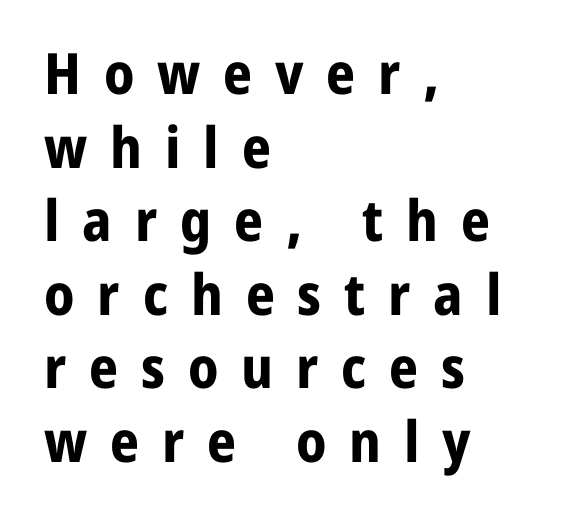
{"serif": "no", "italic": "no", "bold": "yes", "weight": "bold", "width": "normal", "stroke_contrast": "low", "x_height": "medium", "monospaced": "no", "underline": "no", "align": "left", "line_spacing": "normal", "line_spacing_ratio": 1.29, "letter_spacing": "wide", "letter_spacing_em": 0.4, "glyph_px": 57}
